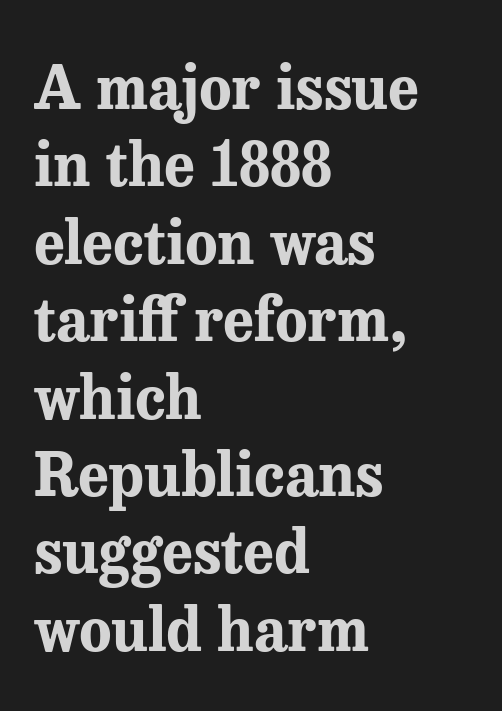
Q: Is the text bold? A: Yes.
Q: Is the text italic (slanted)? A: No, it is upright.
Q: Is the typeface a serif or a sans-serif typeface? A: Serif.
Q: Is the text underlined? A: No.
Q: How is the paragraph aligned? A: Left-aligned.
Q: Is the spacing between letters normal or unusually wide? A: Normal.
Q: Is the spacing between lines tight, normal or loose? A: Normal.
Q: Width (condensed, normal, or wide)? A: Normal.
Q: Stroke contrast? A: Medium.
Q: x-height? A: Medium.
Q: Monospaced? A: No.
